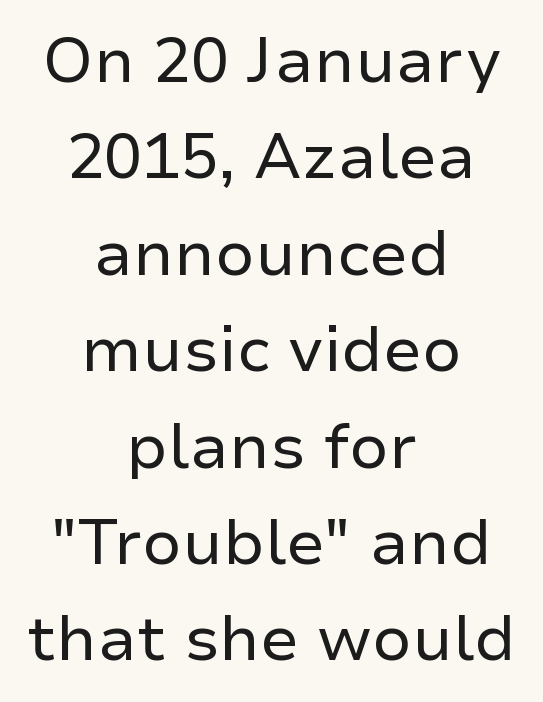
Q: Is the text bold? A: No.
Q: Is the text italic (slanted)? A: No, it is upright.
Q: Is the typeface a serif or a sans-serif typeface? A: Sans-serif.
Q: Is the text underlined? A: No.
Q: How is the paragraph aligned? A: Centered.
Q: Is the spacing between letters normal or unusually wide? A: Normal.
Q: Is the spacing between lines tight, normal or loose? A: Normal.
Q: Width (condensed, normal, or wide)? A: Normal.
Q: Stroke contrast? A: Low.
Q: x-height? A: Medium.
Q: Monospaced? A: No.
